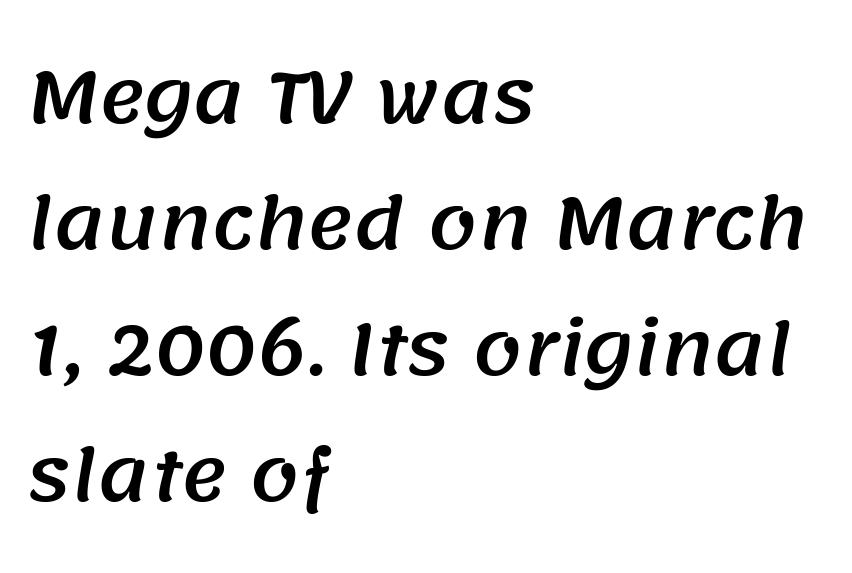
The image shows 70 px sans-serif type; set left-aligned, line spacing 1.8x, normal letter spacing, not underlined; medium stroke contrast and a large x-height.
